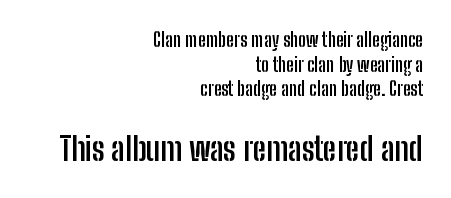
Q: Is the text bold? A: Yes.
Q: Is the text italic (slanted)? A: No, it is upright.
Q: Is the typeface a serif or a sans-serif typeface? A: Sans-serif.
Q: Is the text underlined? A: No.
Q: How is the paragraph aligned? A: Right-aligned.
Q: Is the spacing between letters normal or unusually wide? A: Normal.
Q: Is the spacing between lines tight, normal or loose? A: Normal.
Q: Which block of text is set in a larger size, the first (top) or the second (bottom)? A: The second (bottom) one.
Q: Width (condensed, normal, or wide)? A: Condensed.
Q: Stroke contrast? A: Low.
Q: x-height? A: Medium.
Q: Monospaced? A: No.
